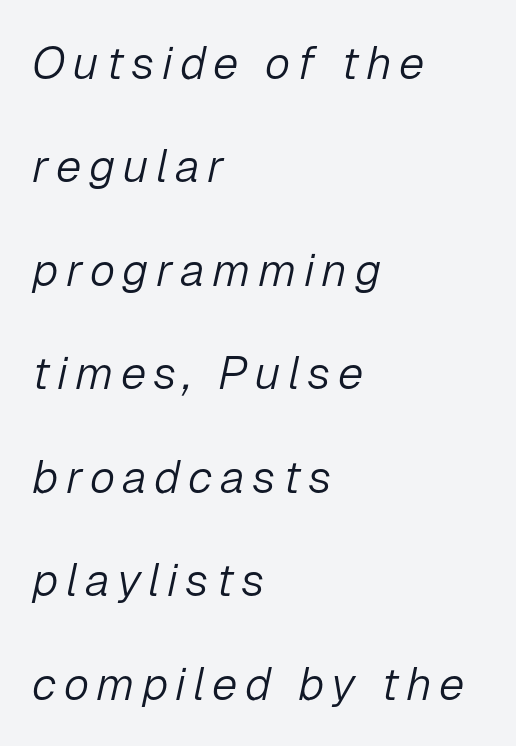
Q: Is the text bold? A: No.
Q: Is the text italic (slanted)? A: Yes, it leans right by about 12 degrees.
Q: Is the text underlined? A: No.
Q: How is the paragraph aligned? A: Left-aligned.
Q: Is the spacing between lines tight, normal or loose? A: Loose.
Q: Width (condensed, normal, or wide)? A: Normal.
Q: Stroke contrast? A: Low.
Q: x-height? A: Medium.
Q: Monospaced? A: No.
